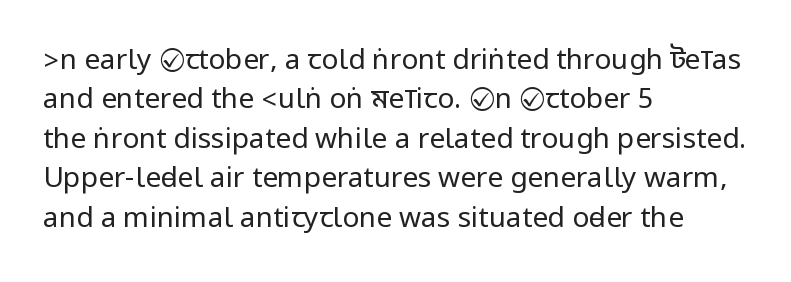
Ink coverage per letter is moderate at most. Horizontal bands of white between lines are of average thickness. Observe the absence of serifs on each vertical stroke in this sample. All the whitespace from short lines collects on the right.
